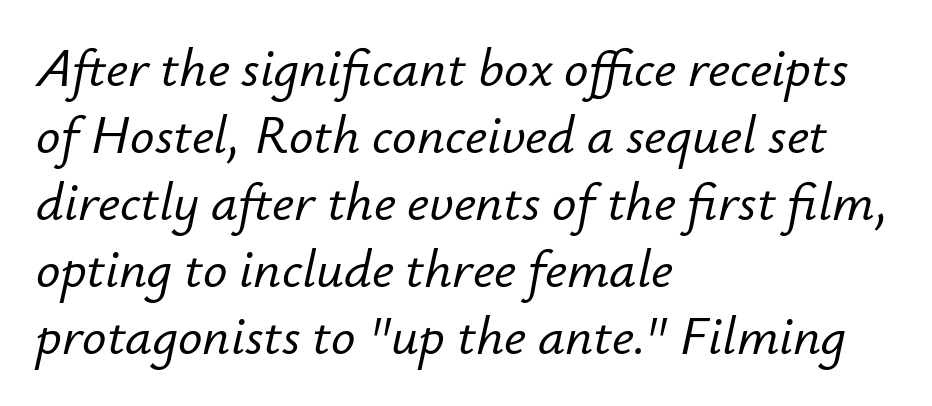
{"italic": "yes", "lean": "right", "slant_degrees": 12, "width": "normal", "stroke_contrast": "low", "x_height": "small", "monospaced": "no", "underline": "no", "align": "left", "line_spacing_ratio": 1.24, "letter_spacing": "normal", "letter_spacing_em": 0.0, "glyph_px": 54}
